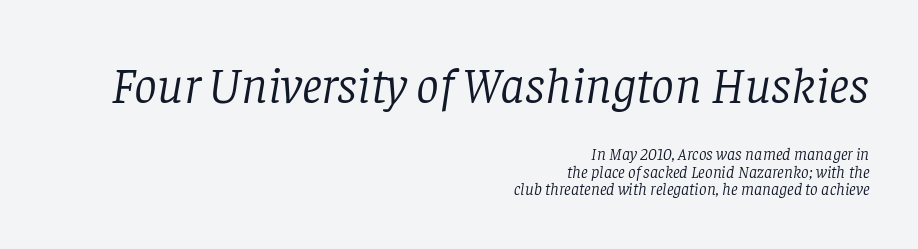
This rendering features lettering with no underline. Which of the two is more prominent by size? The first, at the top. A serif font was chosen for this passage. Each letter keeps its own natural width here, so spacing adapts to shape. Stems here are at most as thick as an everyday book face.
